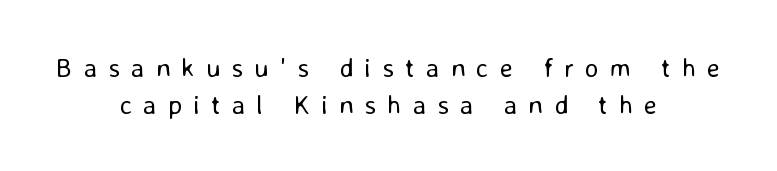
If you drew a line through each stem, it would be perfectly vertical. The paragraph has two soft edges and a firm central axis. Clear beneath every line of the passage. Nothing heavy about these letters — not bold at all. Honestly, the row spacing looks completely unremarkable.
